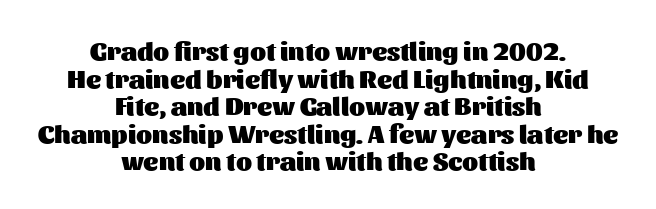
The image shows 26 px bold type, upright; set centered, tight line spacing (1.06x), normal letter spacing, not underlined.
